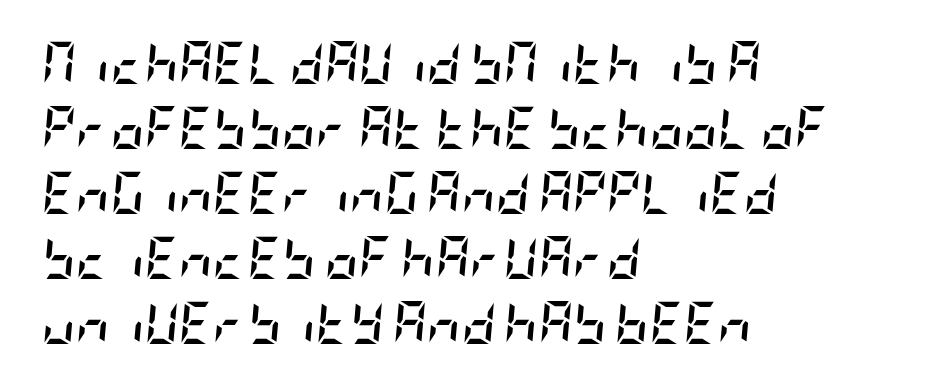
{"italic": "yes", "lean": "right", "slant_degrees": 5, "bold": "yes", "weight": "semibold", "width": "condensed", "stroke_contrast": "low", "x_height": "large", "underline": "no", "align": "left", "line_spacing": "normal", "line_spacing_ratio": 1.55, "letter_spacing": "normal", "letter_spacing_em": 0.0, "glyph_px": 42}
